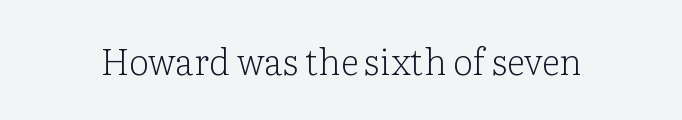
You could not count columns in this text — the font is proportionally spaced. A light-to-regular cut is what we see here. A typesetter would mark this as roman, not italic. Here the glyphs are tracked normally, forming tight word shapes. Letterform terminals end in serifs throughout the passage.
